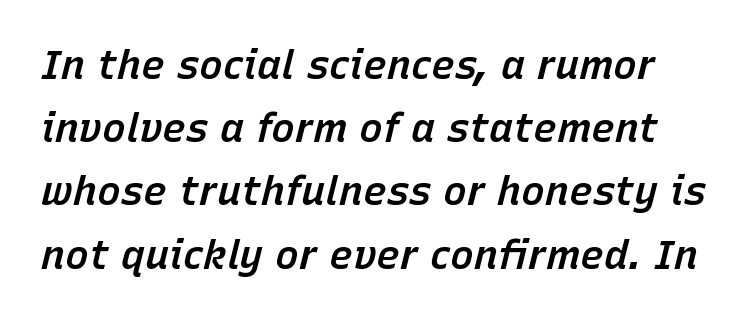
Rendered with sloped, italic letterforms. A fair bit of extra ink — the face is semibold, not bold. The passage shown is typed in a proportional face where columns would drift. Rows of type keep a routine distance in the vertical direction. The glyphs are unaccompanied by any horizontal stroke below them. There is no visible air inserted between adjacent glyphs.
